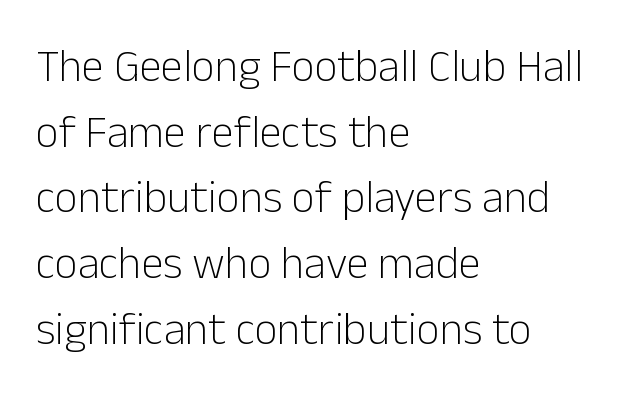
Q: Is the text bold? A: No.
Q: Is the text italic (slanted)? A: No, it is upright.
Q: Is the typeface a serif or a sans-serif typeface? A: Sans-serif.
Q: Is the text underlined? A: No.
Q: How is the paragraph aligned? A: Left-aligned.
Q: Is the spacing between letters normal or unusually wide? A: Normal.
Q: Is the spacing between lines tight, normal or loose? A: Normal.
Q: Width (condensed, normal, or wide)? A: Normal.
Q: Stroke contrast? A: Low.
Q: x-height? A: Medium.
Q: Monospaced? A: No.
